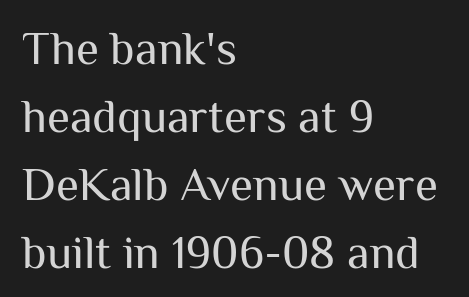
The image shows 47 px regular-weight sans-serif type, upright; set left-aligned, normal line spacing (1.45x), normal letter spacing, not underlined; medium stroke contrast and a medium x-height.
